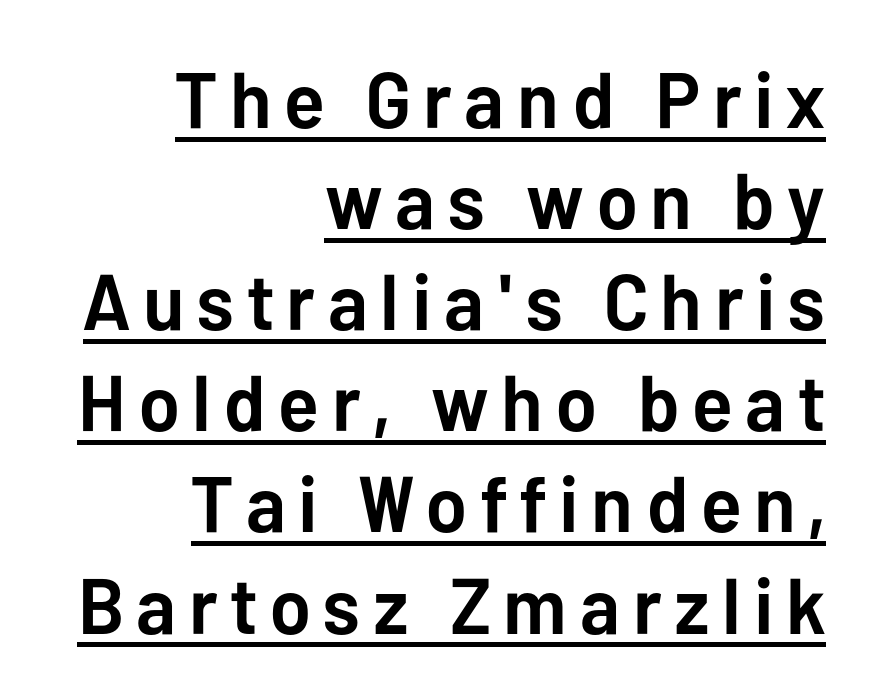
Q: Is the text bold? A: Yes.
Q: Is the text italic (slanted)? A: No, it is upright.
Q: Is the typeface a serif or a sans-serif typeface? A: Sans-serif.
Q: Is the text underlined? A: Yes.
Q: How is the paragraph aligned? A: Right-aligned.
Q: Is the spacing between lines tight, normal or loose? A: Normal.
Q: Width (condensed, normal, or wide)? A: Normal.
Q: Stroke contrast? A: Low.
Q: x-height? A: Medium.
Q: Monospaced? A: No.
